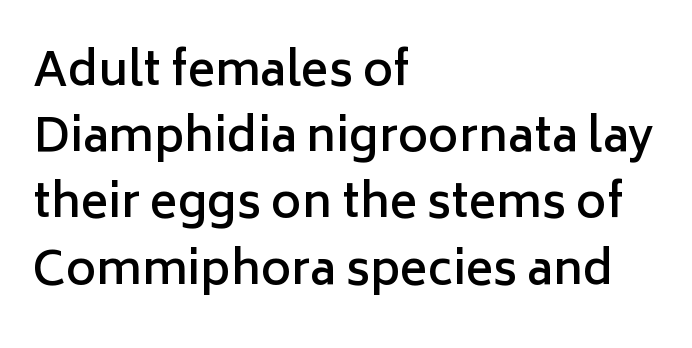
These lines are composed in type without serifs. Rule under the text: the space is simply empty. Does the lettering tilt? It doesn't — this is upright. Short and long lines alike share a common starting point at left. The line texture is even and compact thanks to regular tracking.
